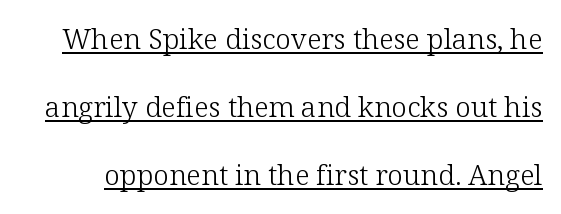
The image shows 28 px light serif type, upright; set loose line spacing (2.43x), normal letter spacing, underlined; low stroke contrast and a medium x-height.
